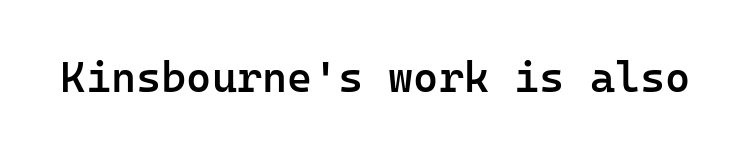
Q: Is the text bold? A: Semi-bold.
Q: Is the text italic (slanted)? A: No, it is upright.
Q: Is the typeface a serif or a sans-serif typeface? A: Sans-serif.
Q: Is the text underlined? A: No.
Q: Is the spacing between letters normal or unusually wide? A: Normal.
Q: Width (condensed, normal, or wide)? A: Normal.
Q: Stroke contrast? A: Low.
Q: x-height? A: Medium.
Q: Monospaced? A: Yes.
